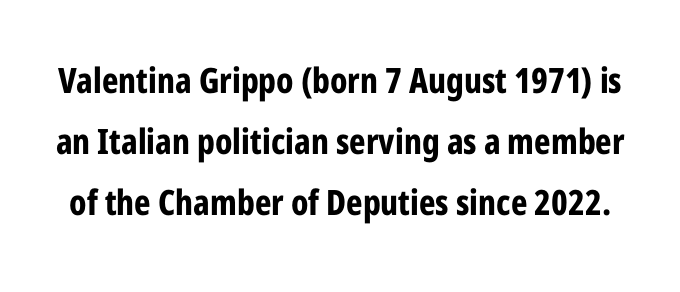
{"serif": "no", "italic": "no", "bold": "yes", "weight": "bold", "width": "condensed", "stroke_contrast": "low", "x_height": "medium", "monospaced": "no", "underline": "no", "line_spacing_ratio": 1.74, "letter_spacing": "normal", "letter_spacing_em": 0.0, "glyph_px": 35}
